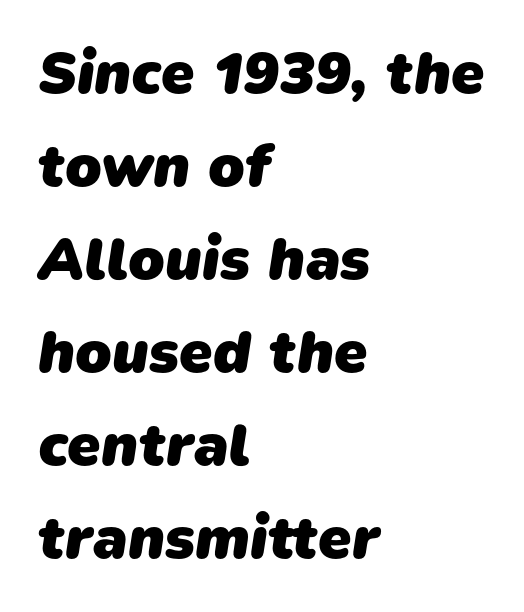
{"serif": "no", "bold": "yes", "weight": "heavy", "width": "normal", "stroke_contrast": "low", "x_height": "medium", "monospaced": "no", "underline": "no", "align": "left", "line_spacing": "normal", "line_spacing_ratio": 1.55, "letter_spacing": "normal", "letter_spacing_em": 0.0, "glyph_px": 60}
